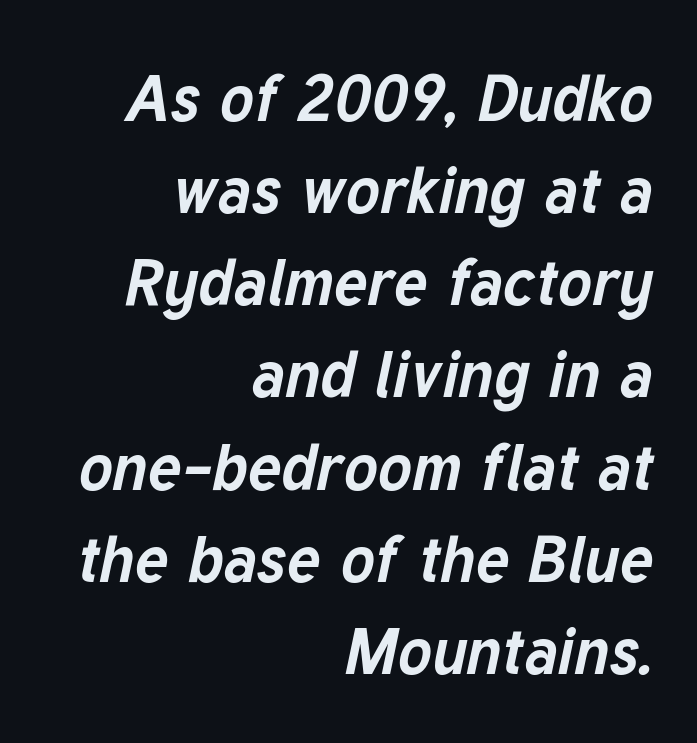
Underline: absent. Caption: standard tracking, unaltered. Spacing verdict: proportional, widths tailored to each character. This rendering uses right alignment, leaving the left contour irregular.
